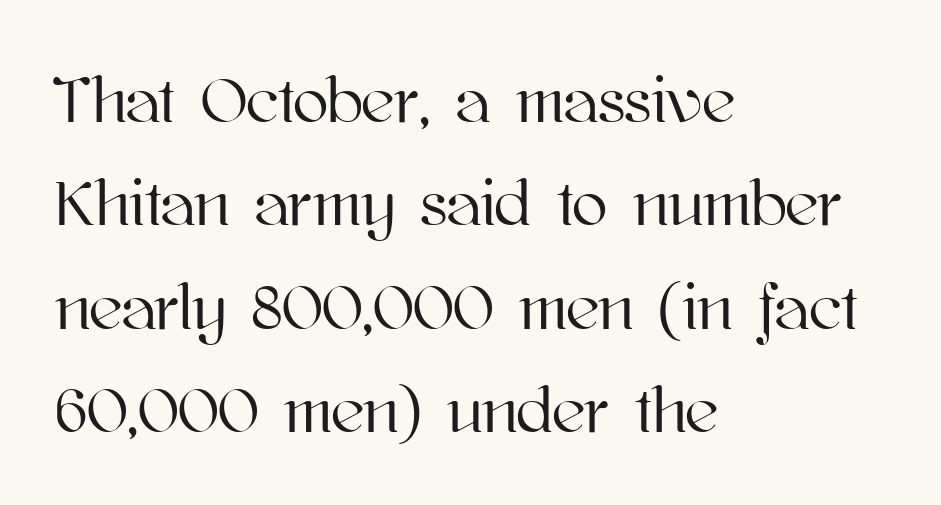
{"italic": "no", "width": "normal", "stroke_contrast": "high", "x_height": "medium", "monospaced": "no", "underline": "no", "align": "left", "line_spacing": "normal", "line_spacing_ratio": 1.59, "letter_spacing": "normal", "letter_spacing_em": 0.0, "glyph_px": 65}
